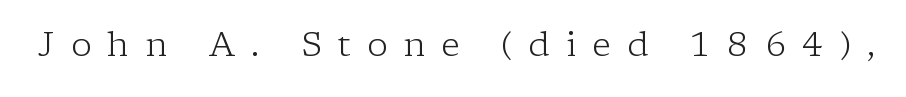
Q: Is the text bold? A: No.
Q: Is the text italic (slanted)? A: No, it is upright.
Q: Is the typeface a serif or a sans-serif typeface? A: Serif.
Q: Is the text underlined? A: No.
Q: Is the spacing between letters normal or unusually wide? A: Unusually wide.
Q: Width (condensed, normal, or wide)? A: Normal.
Q: Stroke contrast? A: Low.
Q: x-height? A: Medium.
Q: Monospaced? A: No.
